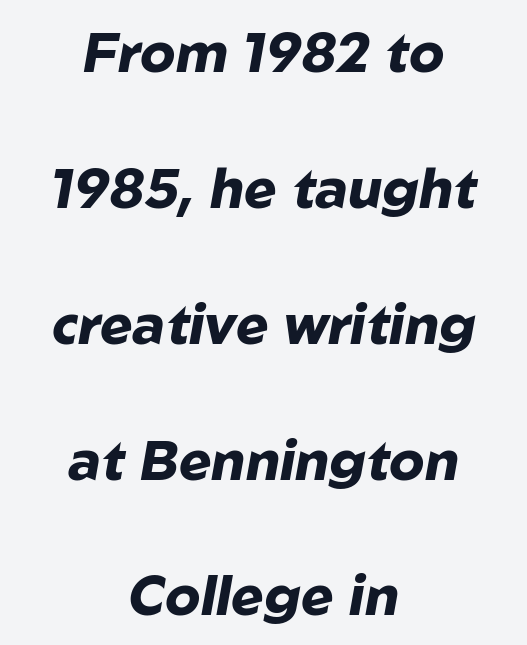
The image shows 55 px heavy type, italic (leaning right); set centered, loose line spacing (2.47x), normal letter spacing, not underlined; low stroke contrast and a medium x-height.
